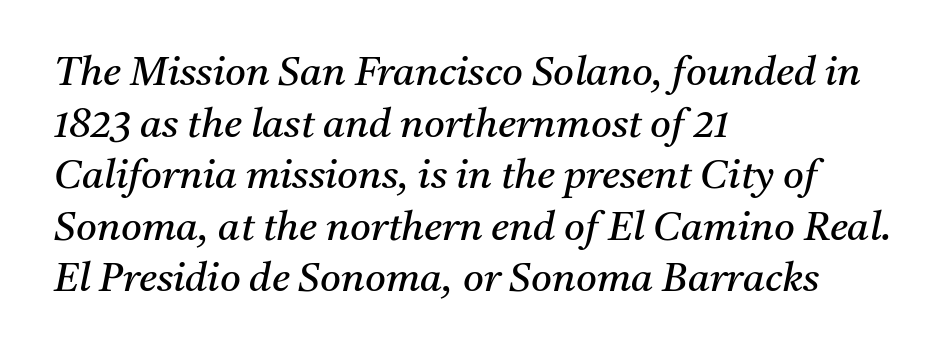
{"serif": "yes", "italic": "yes", "lean": "right", "slant_degrees": 11, "bold": "no", "weight": "regular", "width": "normal", "stroke_contrast": "medium", "x_height": "medium", "monospaced": "no", "underline": "no", "align": "left", "line_spacing": "normal", "line_spacing_ratio": 1.29, "letter_spacing": "normal", "letter_spacing_em": 0.0, "glyph_px": 40}
